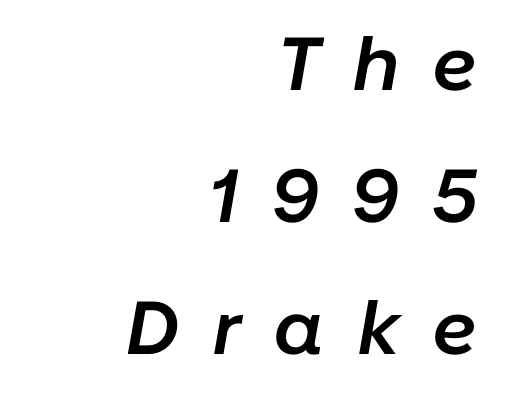
A bare baseline throughout the passage. Slightly chunky letters — semibold, I'd say, not full bold. Each letter keeps its own natural width here, so spacing adapts to shape. The font's italic variant was chosen for this text.
